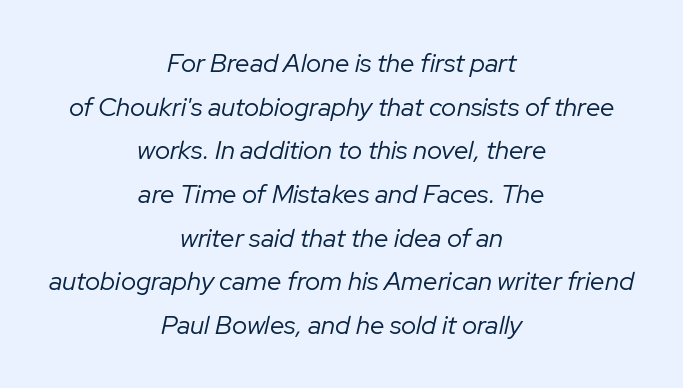
The image shows 26 px text type, italic (leaning right); set centered, normal line spacing (1.68x), normal letter spacing, not underlined.
